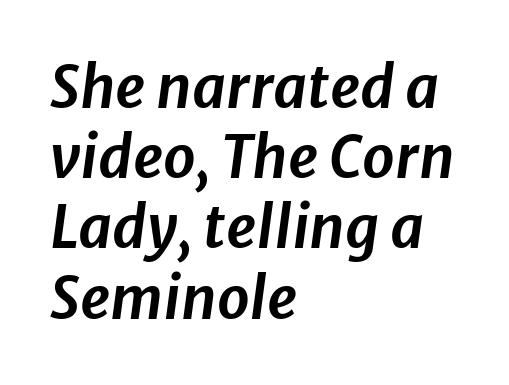
The image shows 58 px text type, italic (leaning right); set left-aligned, line spacing 1.21x, normal letter spacing, not underlined; low stroke contrast and a medium x-height.
